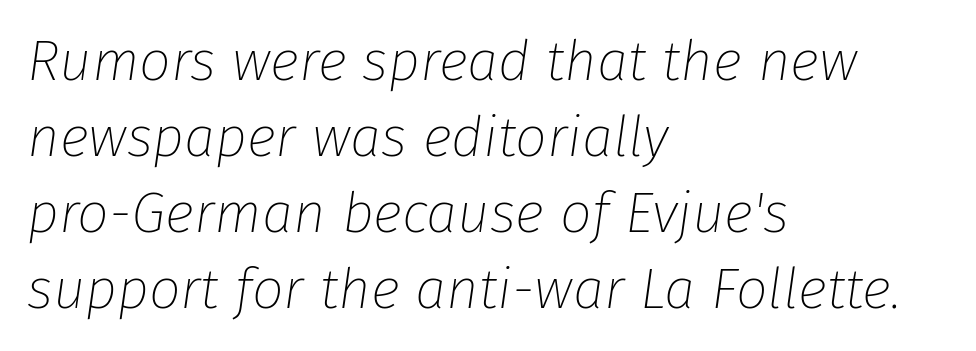
Observe the ordinary spacing: letters are neighbours, not strangers. The rendering uses a moderate line-height, typical for paragraphs. No letter is thick-stroked: the sample isn't bold. Proportional: the letters do not fall into vertical columns.
